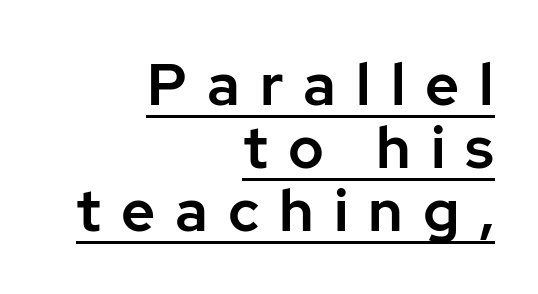
Q: Is the text italic (slanted)? A: No, it is upright.
Q: Is the typeface a serif or a sans-serif typeface? A: Sans-serif.
Q: Is the text underlined? A: Yes.
Q: How is the paragraph aligned? A: Right-aligned.
Q: Is the spacing between letters normal or unusually wide? A: Unusually wide.
Q: Is the spacing between lines tight, normal or loose? A: Tight.
Q: Width (condensed, normal, or wide)? A: Normal.
Q: Stroke contrast? A: Low.
Q: x-height? A: Medium.
Q: Monospaced? A: No.
